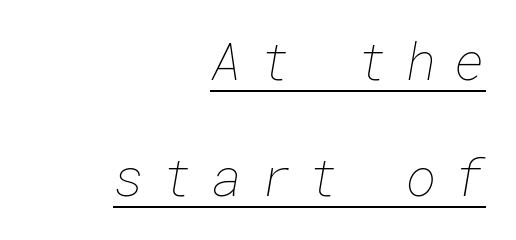
The image shows 52 px thin type; set right-aligned, loose line spacing (2.23x), unusually wide letter spacing (+0.35 em), underlined; low stroke contrast and a medium x-height.
